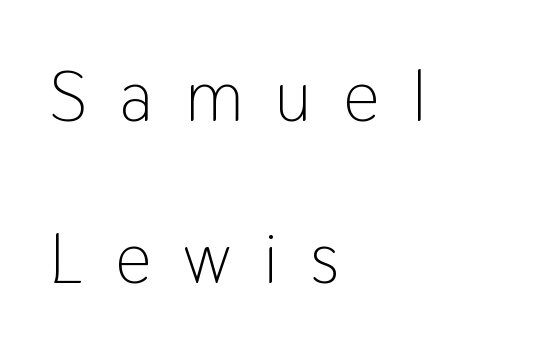
The image shows 70 px light, condensed sans-serif type, upright; set left-aligned, loose line spacing (2.32x), unusually wide letter spacing (+0.47 em), not underlined; low stroke contrast and a medium x-height.
